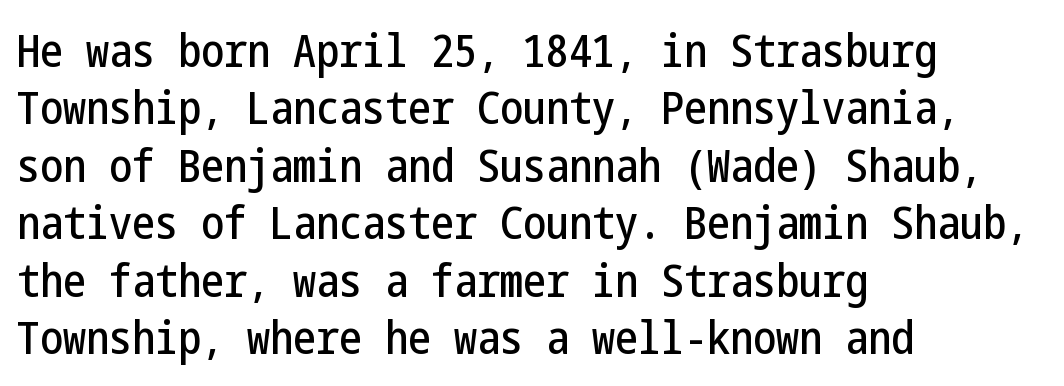
Unlike a traditional serif, this face leaves its strokes unadorned. Students, note that the glyphs here touch the page at normal intervals. Descenders hang freely into open space. Which margin do the lines hug? The left one — the right edge is uneven.
